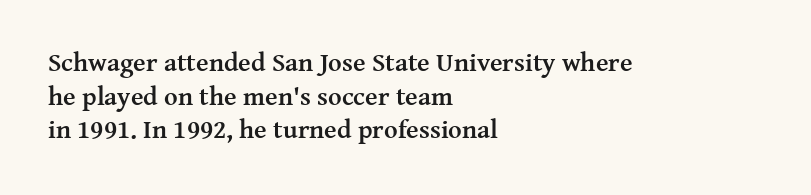
Q: Is the text bold? A: Yes.
Q: Is the text italic (slanted)? A: No, it is upright.
Q: Is the text underlined? A: No.
Q: How is the paragraph aligned? A: Left-aligned.
Q: Is the spacing between letters normal or unusually wide? A: Normal.
Q: Is the spacing between lines tight, normal or loose? A: Normal.
